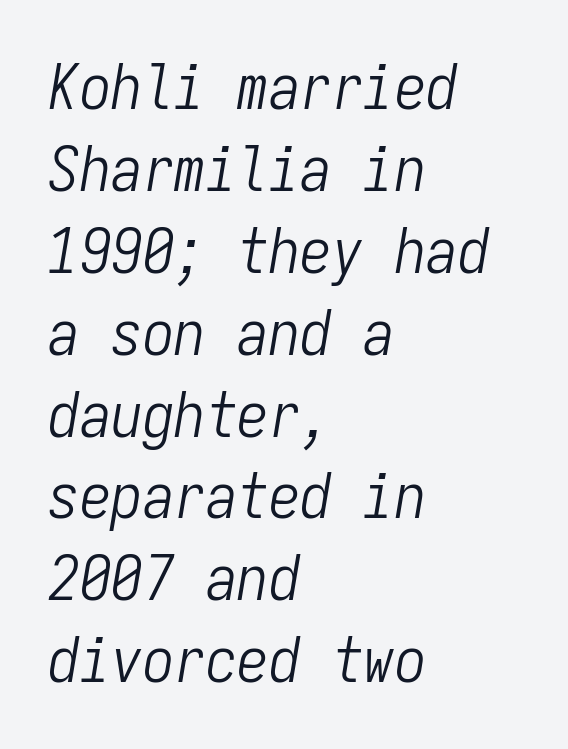
Q: Is the text bold? A: No.
Q: Is the text italic (slanted)? A: Yes, it leans right by about 9 degrees.
Q: Is the text underlined? A: No.
Q: How is the paragraph aligned? A: Left-aligned.
Q: Is the spacing between letters normal or unusually wide? A: Normal.
Q: Is the spacing between lines tight, normal or loose? A: Normal.
Q: Width (condensed, normal, or wide)? A: Condensed.
Q: Stroke contrast? A: Low.
Q: x-height? A: Medium.
Q: Monospaced? A: Yes.
